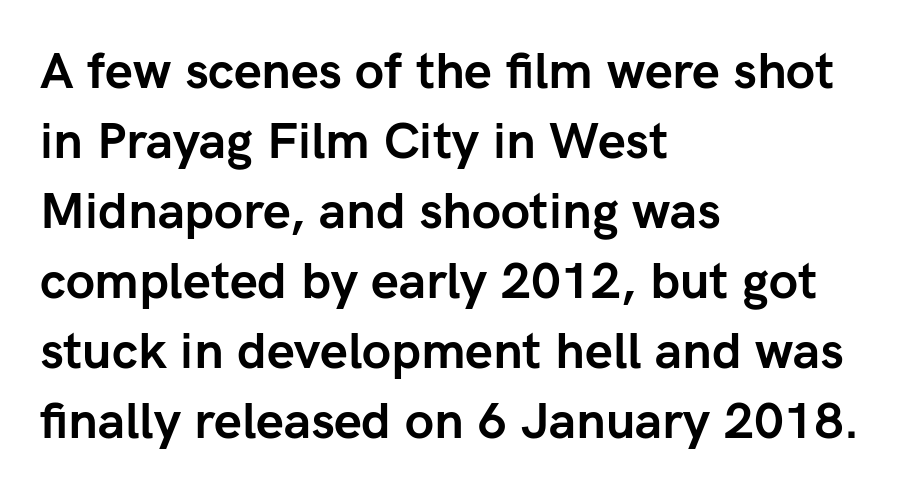
Each word holds together tightly as a unit, with standard inter-letter gaps. Compared with an ordinary text face, these strokes are far heavier — a full bold. Each letter's strokes conclude bluntly, with no projecting serifs. If you drew a ruler down the left edge, every line would touch it. In terms of posture, this sample is upright.
